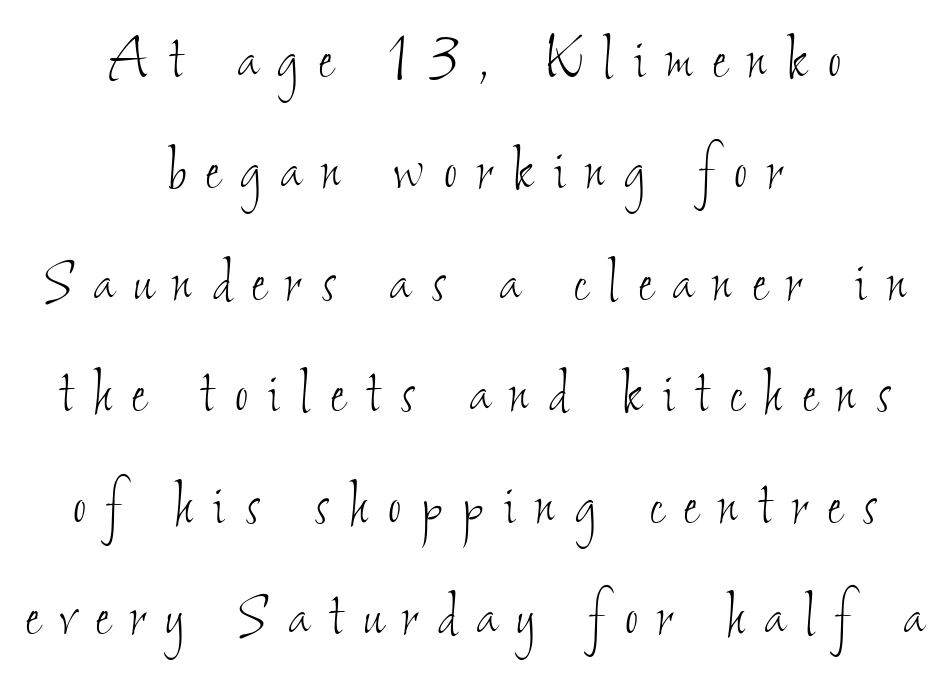
The image shows 71 px thin, condensed type; set centered, normal line spacing (1.57x), unusually wide letter spacing (+0.29 em), not underlined; low stroke contrast and a small x-height.
